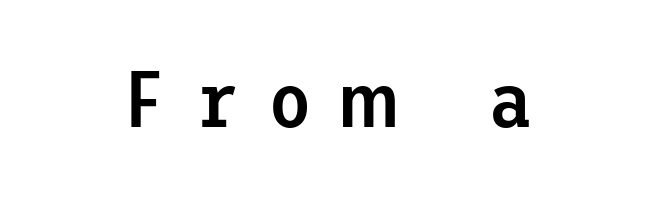
The image shows 80 px semibold sans-serif type, upright; set centered, unusually wide letter spacing (+0.36 em), not underlined; low stroke contrast and a medium x-height.
